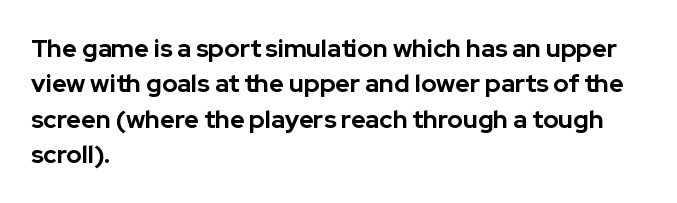
{"italic": "no", "bold": "yes", "underline": "no", "align": "left", "line_spacing": "normal", "line_spacing_ratio": 1.42, "letter_spacing": "normal", "letter_spacing_em": 0.0, "glyph_px": 25}
